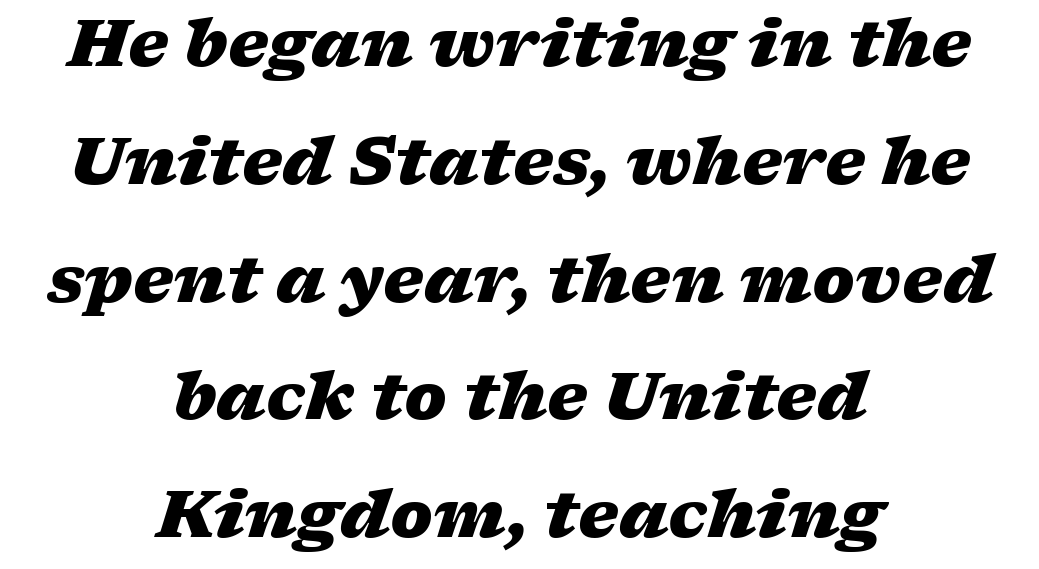
The image shows 64 px heavy, wide type, italic (leaning right); set centered, line spacing 1.84x, normal letter spacing, not underlined; low stroke contrast and a medium x-height.
